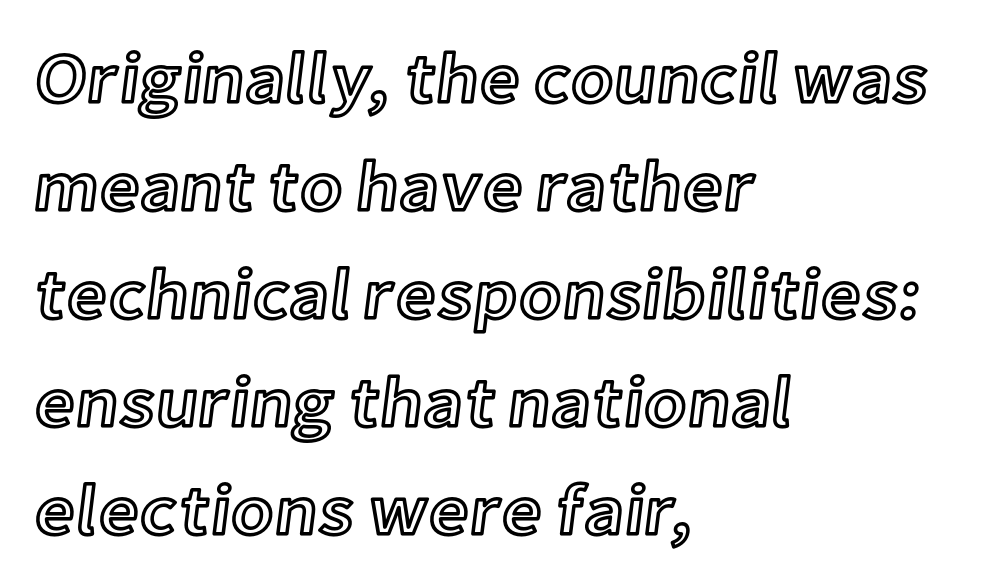
Q: Is the text italic (slanted)? A: Yes.
Q: Is the text underlined? A: No.
Q: How is the paragraph aligned? A: Left-aligned.
Q: Is the spacing between letters normal or unusually wide? A: Normal.
Q: Is the spacing between lines tight, normal or loose? A: Normal.
Q: Width (condensed, normal, or wide)? A: Normal.
Q: x-height? A: Medium.
Q: Monospaced? A: No.
